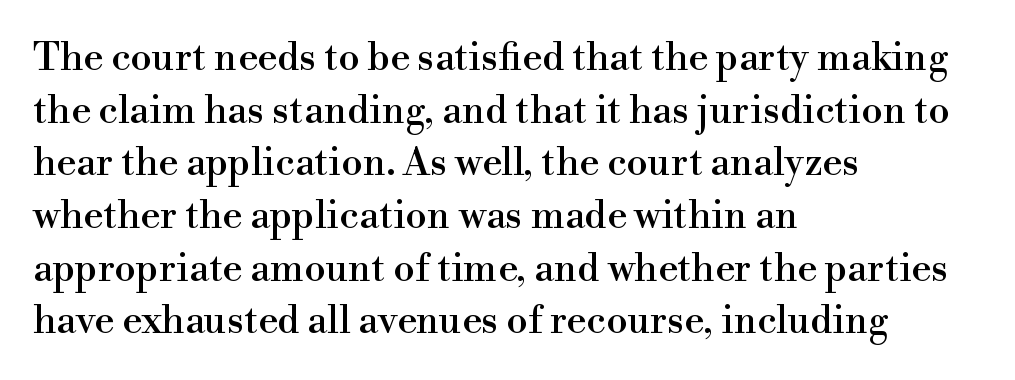
The image shows 39 px serif type, upright; set left-aligned, normal line spacing (1.35x), normal letter spacing, not underlined; high stroke contrast and a small x-height.
